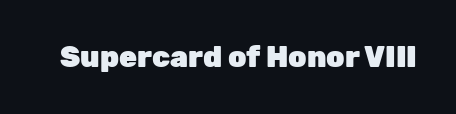
The image shows 29 px heavy sans-serif type, upright; set normal letter spacing, not underlined; low stroke contrast and a medium x-height.
